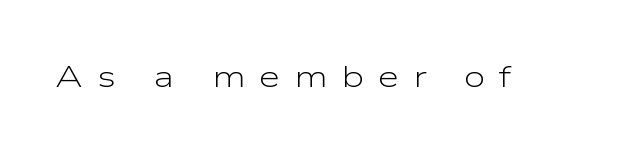
{"serif": "no", "italic": "no", "bold": "no", "weight": "light", "width": "wide", "stroke_contrast": "low", "x_height": "medium", "monospaced": "no", "underline": "no", "letter_spacing": "wide", "letter_spacing_em": 0.45, "glyph_px": 31}
